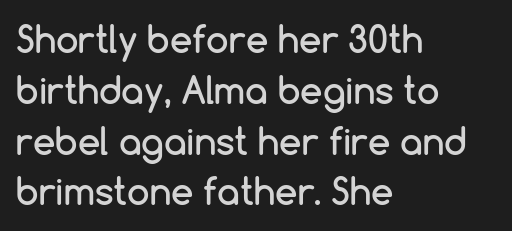
The image shows 36 px sans-serif type, upright; set left-aligned, normal line spacing (1.41x), normal letter spacing, not underlined; low stroke contrast and a medium x-height.
